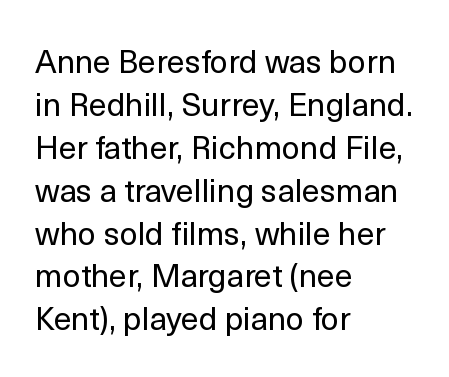
The image shows 32 px regular-weight sans-serif type, upright; set left-aligned, normal line spacing (1.34x), normal letter spacing, not underlined; a medium x-height.
